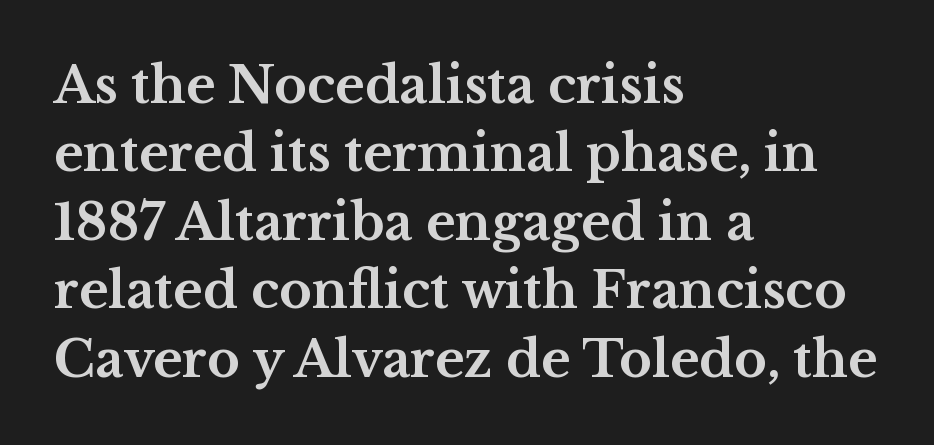
The image shows 50 px bold, wide serif type, upright; set left-aligned, normal line spacing (1.37x), normal letter spacing, not underlined; medium stroke contrast and a medium x-height.
